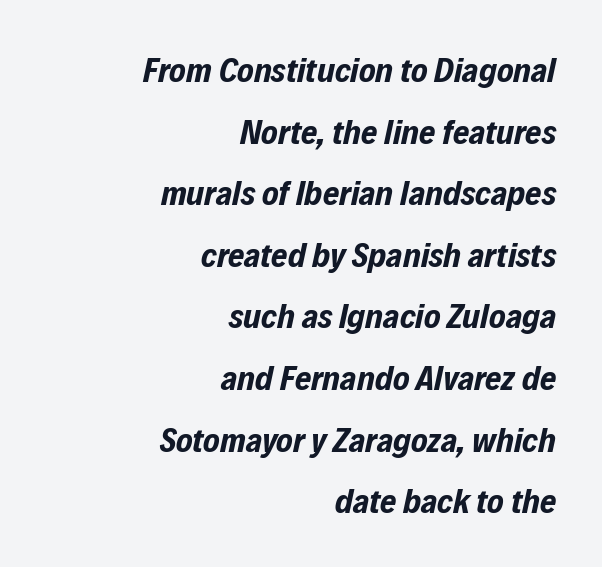
Q: Is the text bold? A: Yes.
Q: Is the text italic (slanted)? A: Yes, it leans right by about 12 degrees.
Q: Is the text underlined? A: No.
Q: How is the paragraph aligned? A: Right-aligned.
Q: Is the spacing between letters normal or unusually wide? A: Normal.
Q: Width (condensed, normal, or wide)? A: Condensed.
Q: Stroke contrast? A: Low.
Q: x-height? A: Medium.
Q: Monospaced? A: No.
